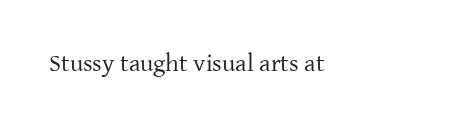
The image shows 25 px text type, upright; set normal letter spacing, not underlined.
